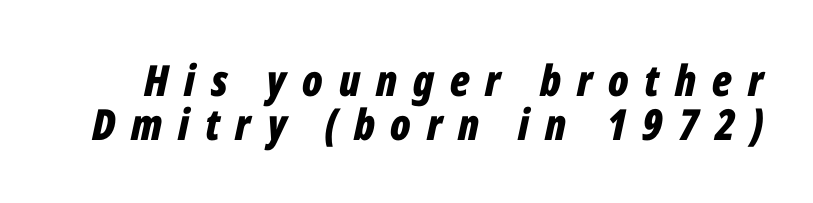
The image shows 43 px bold, condensed type, italic (leaning right); set tight line spacing (1.02x), unusually wide letter spacing (+0.37 em), not underlined; low stroke contrast and a medium x-height.
